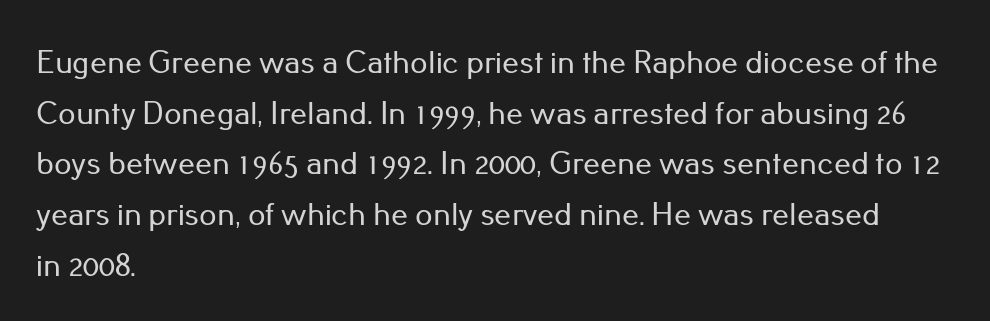
The image shows 34 px sans-serif type, upright; set left-aligned, normal line spacing (1.49x), normal letter spacing, not underlined; low stroke contrast and a small x-height.
